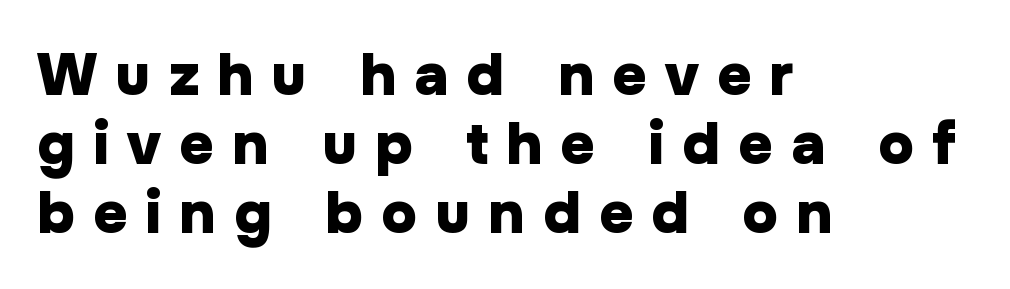
A typesetter would call this proportional, since set widths differ per character. I'd describe the lettering as bold — thick and assertive. No word sits above an underline. The type family on display is of the sans-serif kind. The rag falls on the right side of this text block. The type sits square on the baseline with zero lean.
